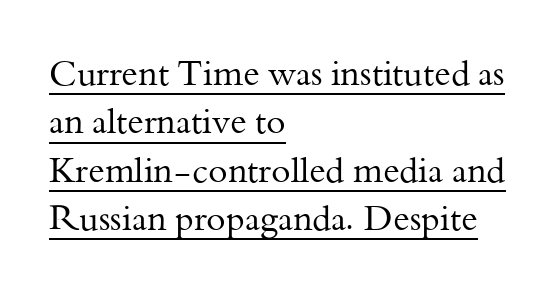
The rag falls on the right side of this text block. The type family on display is of the serif kind. Default kerning and tracking; the words read as compact shapes. This sample keeps an unexceptional amount of space between lines. The specimen includes a rule beneath the text block's lines. Italic: no, the glyphs are upright roman.
